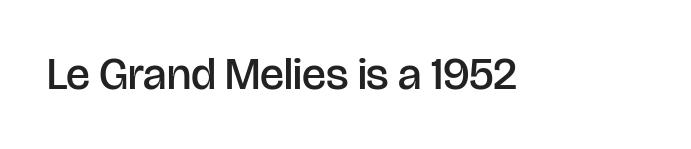
{"serif": "no", "italic": "no", "bold": "semi", "weight": "semibold", "width": "normal", "stroke_contrast": "low", "x_height": "large", "monospaced": "no", "underline": "no", "letter_spacing": "normal", "letter_spacing_em": 0.0, "glyph_px": 45}
